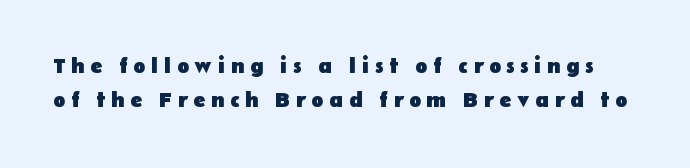
{"italic": "no", "bold": "yes", "underline": "no", "line_spacing": "normal", "line_spacing_ratio": 1.54, "letter_spacing": "wide", "letter_spacing_em": 0.26, "glyph_px": 22}
